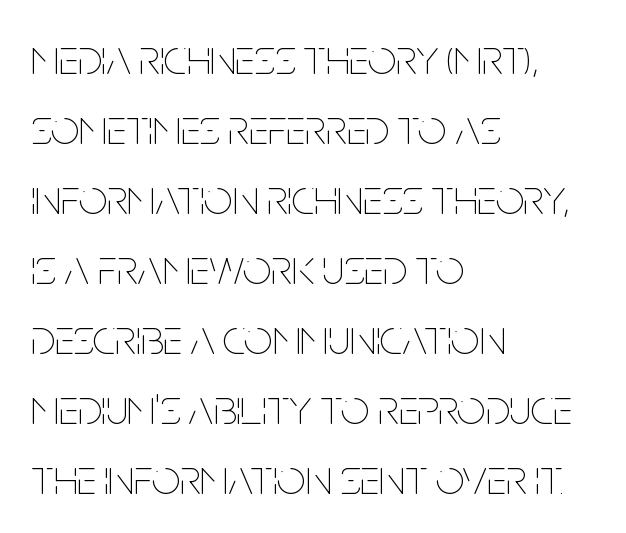
{"italic": "no", "bold": "no", "weight": "thin", "width": "condensed", "stroke_contrast": "low", "x_height": "large", "monospaced": "no", "underline": "no", "align": "left", "line_spacing": "normal", "line_spacing_ratio": 1.4, "letter_spacing": "normal", "letter_spacing_em": 0.0, "glyph_px": 50}
